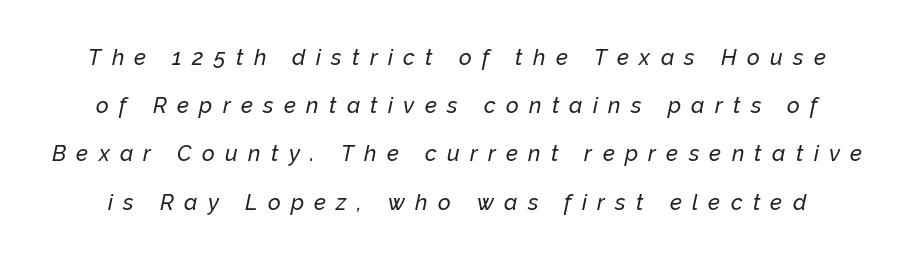
{"italic": "yes", "lean": "right", "slant_degrees": 12, "underline": "no", "line_spacing": "loose", "line_spacing_ratio": 2.19, "letter_spacing": "wide", "letter_spacing_em": 0.47, "glyph_px": 22}
